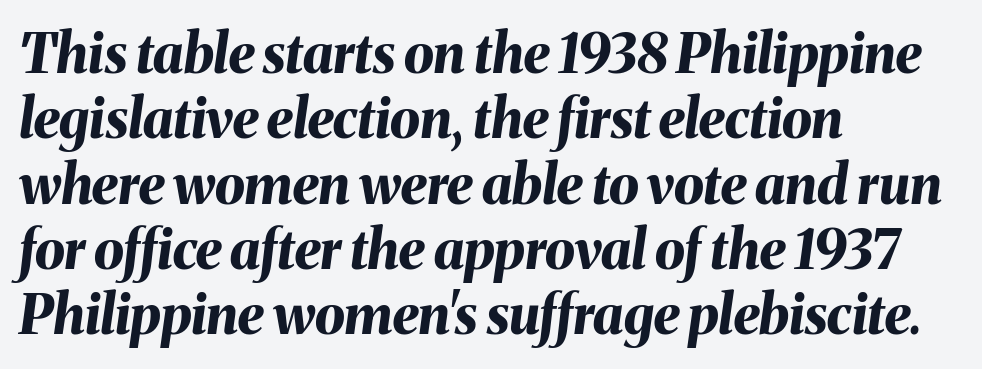
The baseline area is clear. Varying glyph widths throughout — classic text-font behaviour. Heavy, bold letterforms. Visually the block forms a straight wall on the left and a jagged coastline on the right.
